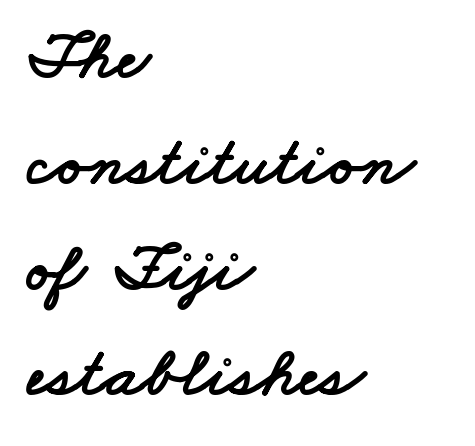
The image shows 71 px wide sans-serif type; set left-aligned, normal line spacing (1.49x), normal letter spacing, not underlined; low stroke contrast and a small x-height.
